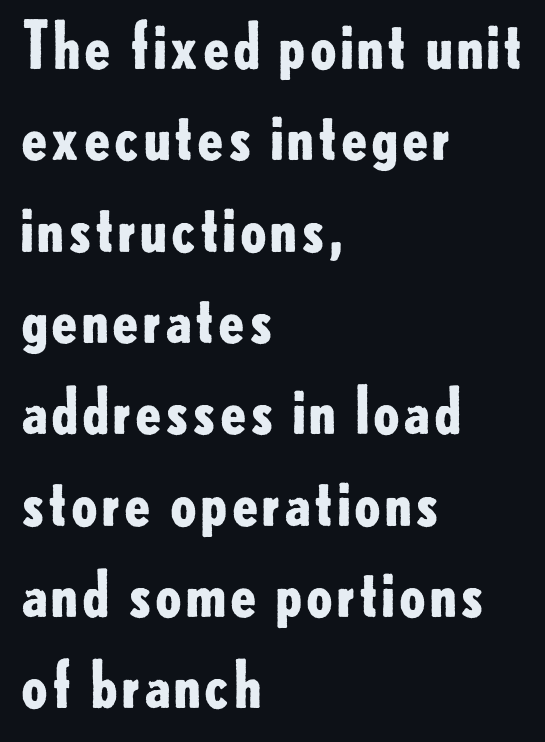
The image shows 63 px bold sans-serif type, upright; set left-aligned, normal line spacing (1.45x), normal letter spacing, not underlined; low stroke contrast and a small x-height.
